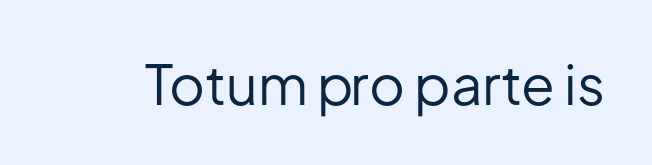
Q: Is the text bold? A: No.
Q: Is the text italic (slanted)? A: No, it is upright.
Q: Is the typeface a serif or a sans-serif typeface? A: Sans-serif.
Q: Is the text underlined? A: No.
Q: Is the spacing between letters normal or unusually wide? A: Normal.
Q: Width (condensed, normal, or wide)? A: Normal.
Q: Stroke contrast? A: Low.
Q: x-height? A: Medium.
Q: Monospaced? A: No.
